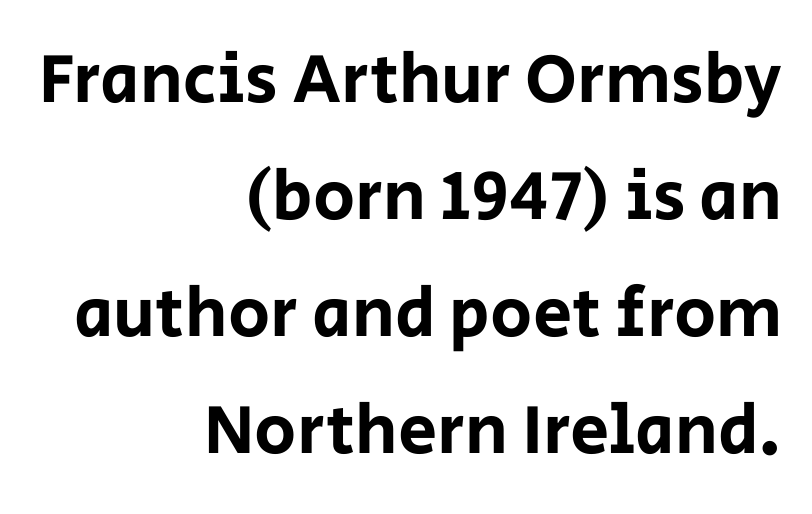
Q: Is the text italic (slanted)? A: No, it is upright.
Q: Is the typeface a serif or a sans-serif typeface? A: Sans-serif.
Q: Is the text underlined? A: No.
Q: How is the paragraph aligned? A: Right-aligned.
Q: Is the spacing between letters normal or unusually wide? A: Normal.
Q: Is the spacing between lines tight, normal or loose? A: Normal.
Q: Width (condensed, normal, or wide)? A: Normal.
Q: Stroke contrast? A: Low.
Q: x-height? A: Large.
Q: Monospaced? A: No.
